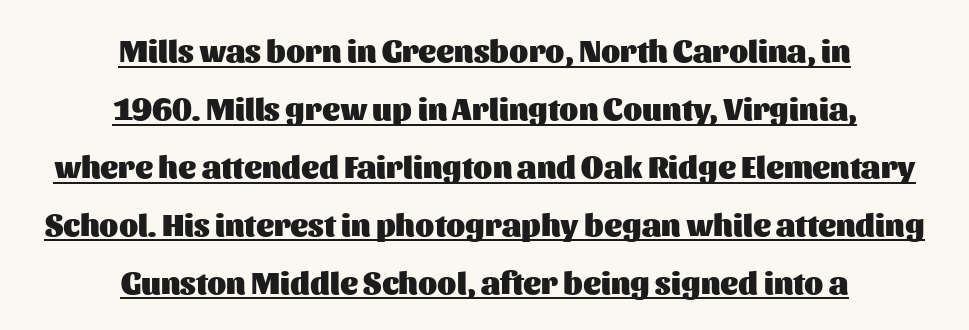
Q: Is the text bold? A: Yes.
Q: Is the text italic (slanted)? A: No, it is upright.
Q: Is the typeface a serif or a sans-serif typeface? A: Sans-serif.
Q: Is the text underlined? A: Yes.
Q: How is the paragraph aligned? A: Centered.
Q: Is the spacing between letters normal or unusually wide? A: Normal.
Q: Width (condensed, normal, or wide)? A: Normal.
Q: Stroke contrast? A: Medium.
Q: x-height? A: Medium.
Q: Monospaced? A: No.
